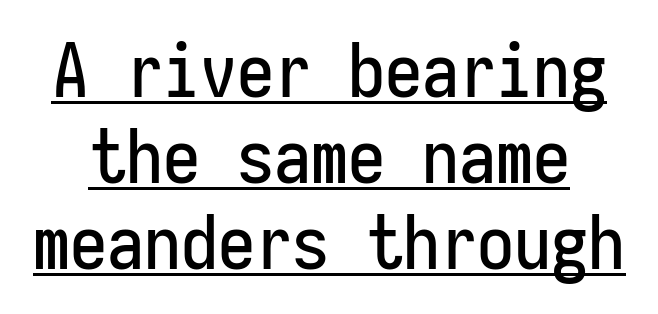
The image shows 74 px condensed sans-serif type, upright, monospaced; set line spacing 1.16x, normal letter spacing, underlined; low stroke contrast and a medium x-height.
